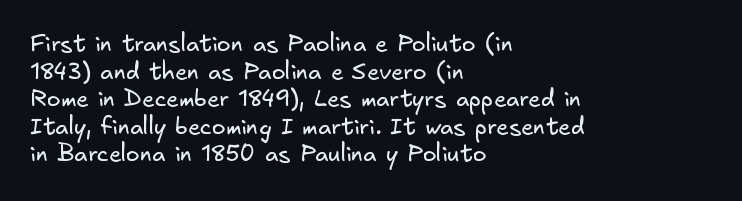
The image shows 23 px text type; set left-aligned, line spacing 1.2x, normal letter spacing, not underlined.
